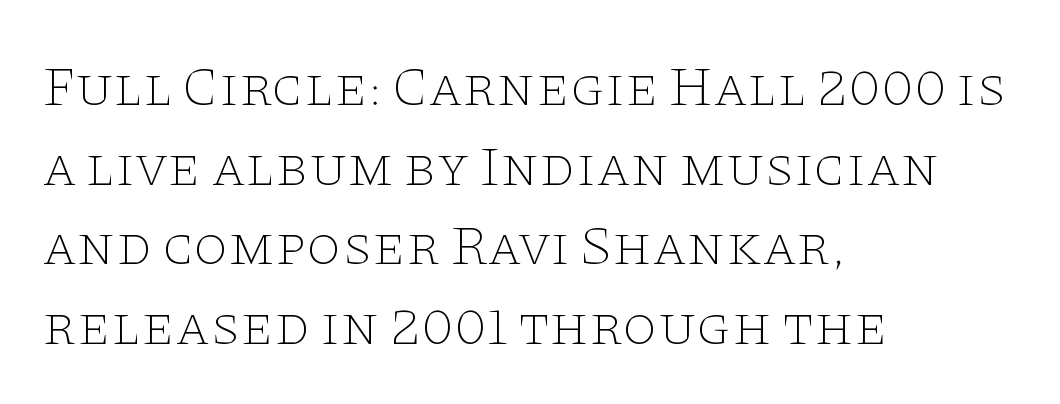
These lines are composed in type with serifs. This is roman type, the default non-slanted kind. Think standard paragraph weight, or any step lighter than that. Rule under the text: the space is simply empty. The text block is weighted toward the left margin, trailing off unevenly rightward. This sample keeps an unexceptional amount of space between lines.
